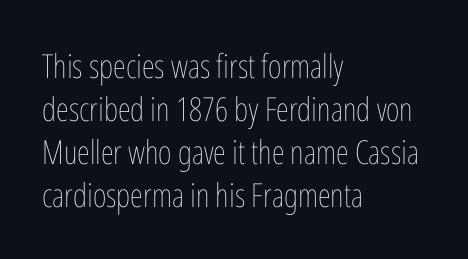
Q: Is the text bold? A: No.
Q: Is the text italic (slanted)? A: No, it is upright.
Q: Is the text underlined? A: No.
Q: How is the paragraph aligned? A: Left-aligned.
Q: Is the spacing between letters normal or unusually wide? A: Normal.
Q: Is the spacing between lines tight, normal or loose? A: Normal.
Q: Width (condensed, normal, or wide)? A: Condensed.
Q: Stroke contrast? A: Low.
Q: x-height? A: Medium.
Q: Monospaced? A: No.
